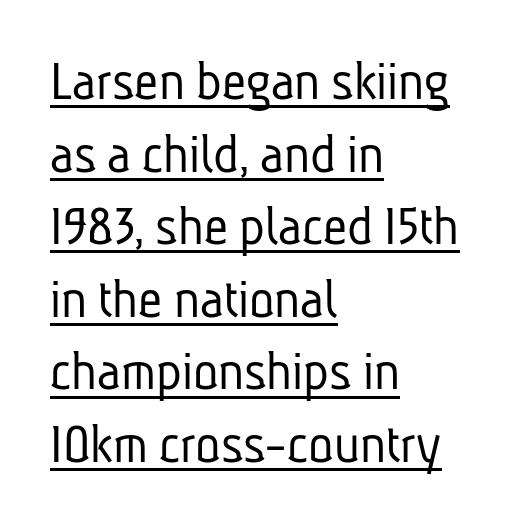
{"serif": "no", "bold": "no", "weight": "light", "width": "condensed", "stroke_contrast": "low", "x_height": "medium", "monospaced": "no", "underline": "yes", "align": "left", "line_spacing_ratio": 1.23, "letter_spacing": "normal", "letter_spacing_em": 0.0, "glyph_px": 59}
